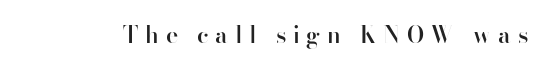
Quick note: underline off. Every stem runs plumb, perpendicular to the baseline. A fair bit of extra ink — the face is semibold, not bold. Spacing between characters has been opened up far beyond the box default.
